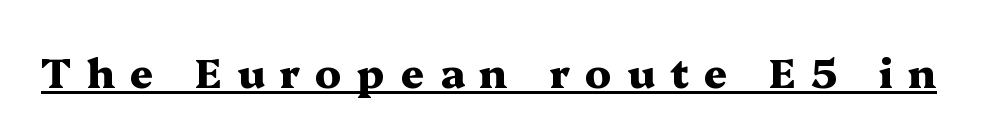
A typesetter would mark this as roman, not italic. Proportional: the letters do not fall into vertical columns. Look at the bottom of the vertical strokes: they flare into serifs here. Every word sits above its own underline.
